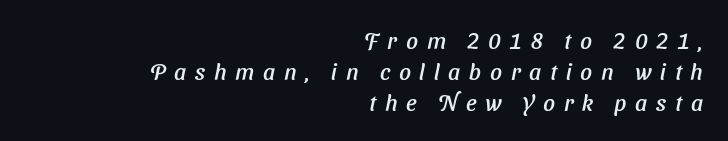
The space beneath each line is pristine and unruled. Each word looks stretched out because of the extra space between its letters. Horizontal bands of white between lines are of average thickness. Short and long lines alike share a common ending point at right. The letters are slanted; this is an italic face.
